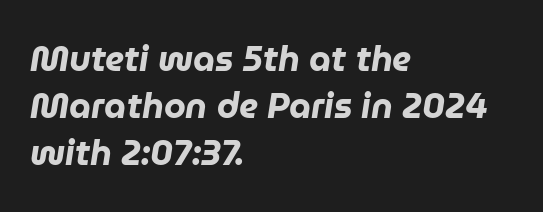
Q: Is the text bold? A: Yes.
Q: Is the text italic (slanted)? A: Yes, it leans right by about 9 degrees.
Q: Is the text underlined? A: No.
Q: How is the paragraph aligned? A: Left-aligned.
Q: Is the spacing between letters normal or unusually wide? A: Normal.
Q: Is the spacing between lines tight, normal or loose? A: Normal.
Q: Width (condensed, normal, or wide)? A: Normal.
Q: Stroke contrast? A: Low.
Q: x-height? A: Medium.
Q: Monospaced? A: No.
